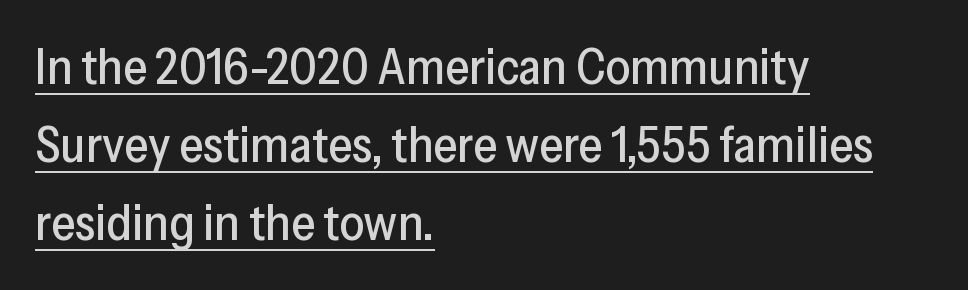
The image shows 49 px sans-serif type, upright; set left-aligned, normal line spacing (1.59x), normal letter spacing, underlined; low stroke contrast and a medium x-height.
